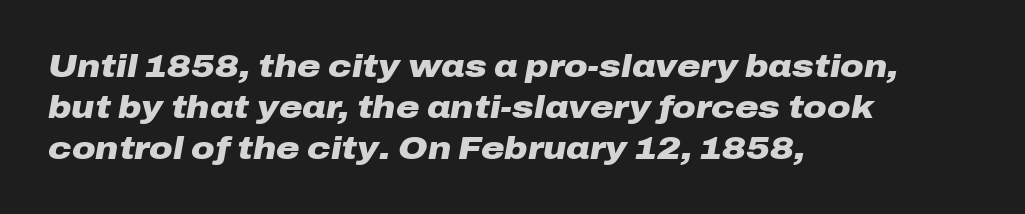
Q: Is the text bold? A: Yes.
Q: Is the text italic (slanted)? A: Yes, it leans right by about 10 degrees.
Q: Is the text underlined? A: No.
Q: How is the paragraph aligned? A: Left-aligned.
Q: Is the spacing between letters normal or unusually wide? A: Normal.
Q: Is the spacing between lines tight, normal or loose? A: Normal.
Q: Width (condensed, normal, or wide)? A: Wide.
Q: Stroke contrast? A: Low.
Q: x-height? A: Medium.
Q: Monospaced? A: No.
